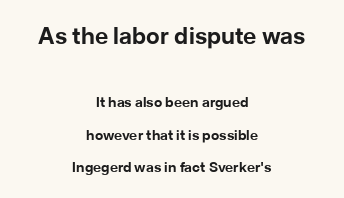
{"italic": "no", "bold": "yes", "underline": "no", "align": "center", "line_spacing": "loose", "line_spacing_ratio": 2.33, "letter_spacing": "normal", "letter_spacing_em": 0.0, "larger_block": "first", "size_ratio": 1.64, "glyph_px": 23}
